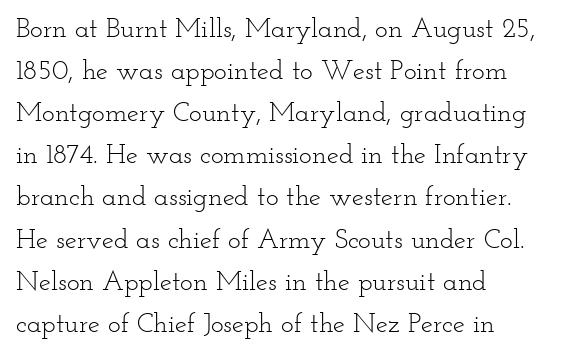
Q: Is the text bold? A: No.
Q: Is the text italic (slanted)? A: No, it is upright.
Q: Is the text underlined? A: No.
Q: How is the paragraph aligned? A: Left-aligned.
Q: Is the spacing between letters normal or unusually wide? A: Normal.
Q: Is the spacing between lines tight, normal or loose? A: Normal.
